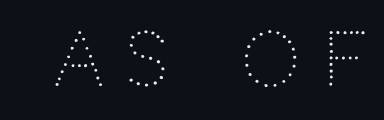
No extra ink here — the face is not bold. Look at the bottom of the vertical strokes: they stop flat, with no serifs. This sample has the flowing, uneven cadence of proportional lettering. Honestly, the letter spacing is so wide it's the main thing you notice. The passage shown is not underscored anywhere. These lines were composed using upright roman letters.
